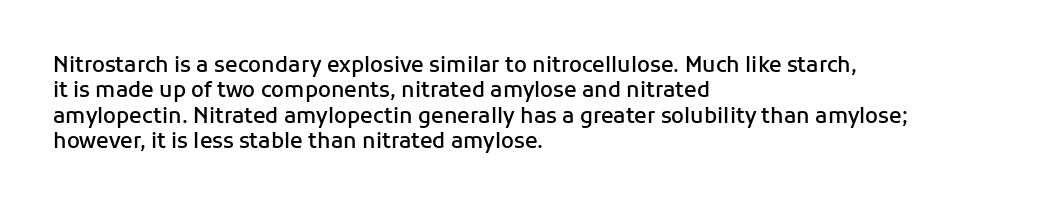
The image shows 21 px text type, upright; set left-aligned, line spacing 1.21x, normal letter spacing, not underlined.
